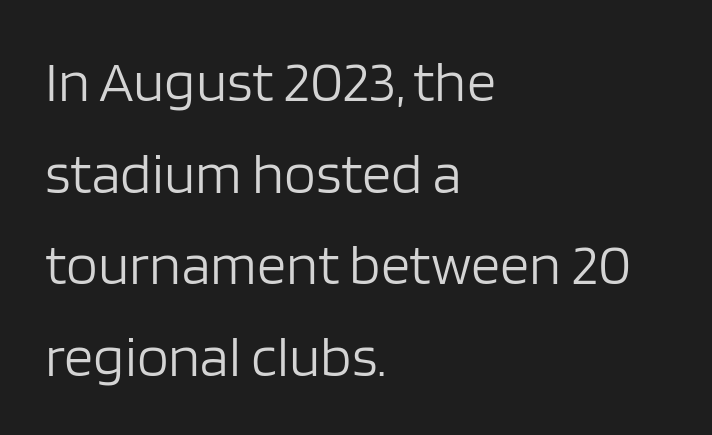
The image shows 58 px light sans-serif type, upright; set left-aligned, normal line spacing (1.58x), normal letter spacing, not underlined; low stroke contrast and a large x-height.
